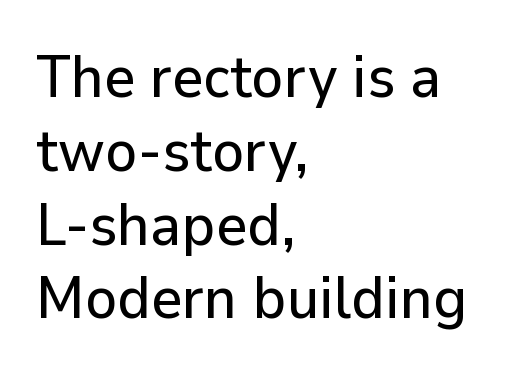
Bare-footed words on every line. Short note: letters normally spaced. The passage shown is typed in a proportional face where columns would drift. One-word summary of the alignment: left.
